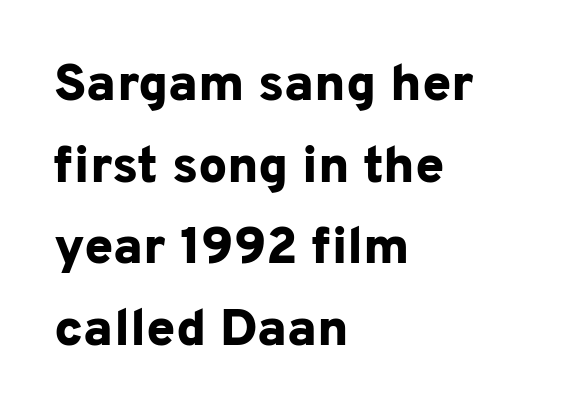
The words here are not underlined. Varying glyph widths throughout — classic text-font behaviour. Observe the absence of serifs on each vertical stroke in this sample. Whoever set this chose a conventional vertical rhythm. A dark, heavy texture on the line: the type is bold.
